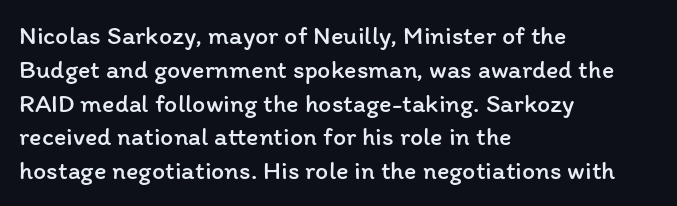
Q: Is the text bold? A: No.
Q: Is the text italic (slanted)? A: No, it is upright.
Q: Is the text underlined? A: No.
Q: How is the paragraph aligned? A: Left-aligned.
Q: Is the spacing between letters normal or unusually wide? A: Normal.
Q: Is the spacing between lines tight, normal or loose? A: Normal.
